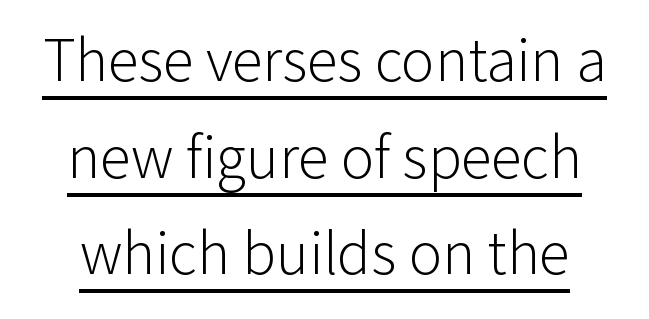
This is underlined copy, the kind a proofreader might mark for attention. Is this a fixed-width face? No — the glyphs have proportional, varying widths. Each stroke keeps to a modest, everyday thickness or less. The vertical gap from one line to the next is medium. Are there feet on the stems? There aren't — it's a sans. This sample uses plain, unmodified letter spacing.
